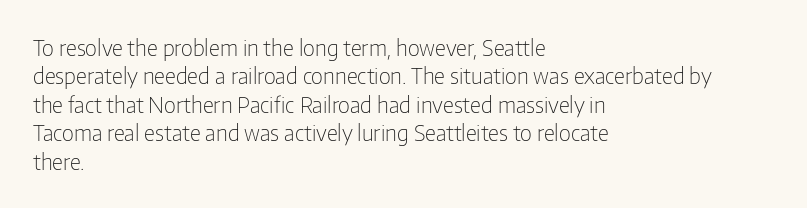
Rule under the text: the space is simply empty. Honestly, the letter spacing is just normal — you wouldn't notice it. The font's upright variant was chosen for this text. The strokes are not fattened; the text isn't bold. Layout note: lines flush left. The designer left line spacing at the default.
